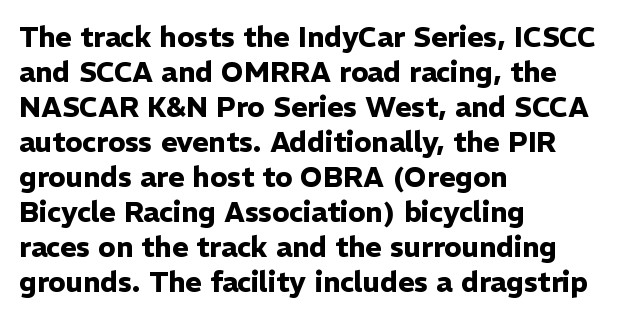
{"serif": "no", "italic": "no", "bold": "yes", "weight": "heavy", "width": "normal", "stroke_contrast": "low", "x_height": "medium", "monospaced": "no", "underline": "no", "align": "left", "line_spacing": "normal", "line_spacing_ratio": 1.25, "letter_spacing": "normal", "letter_spacing_em": 0.0, "glyph_px": 28}
